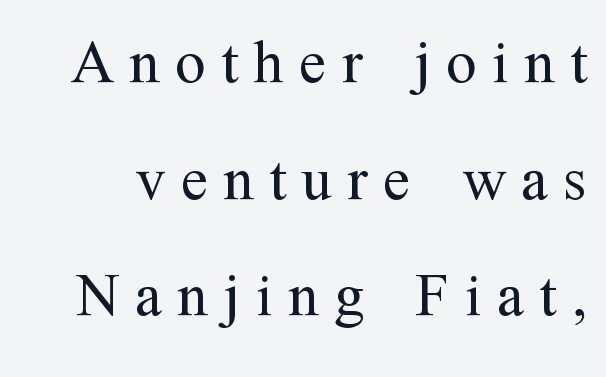
Examine the stroke ends and you'll spot serifs. The rendering uses natural spacing where letterforms have individual widths. Only glyphs here, with clear space below each row. The rendering inserts visible extra space after every character. These glyphs show unthickened strokes, regular width or finer.
